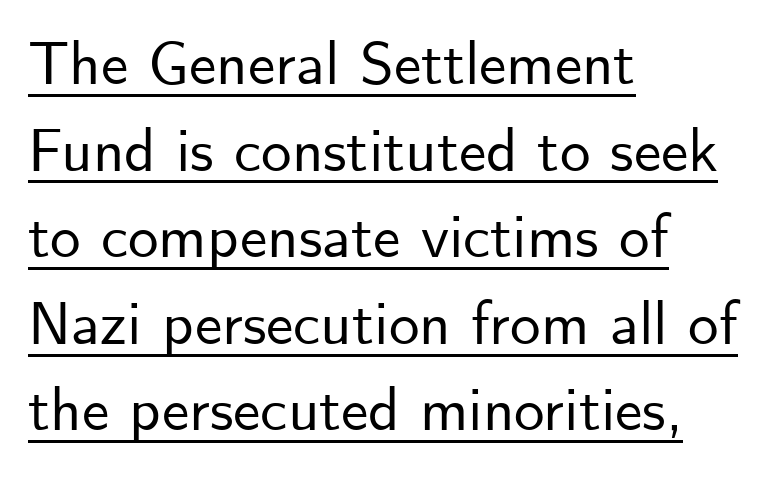
This sample has the flowing, uneven cadence of proportional lettering. A typesetter would call this zero additional tracking. Check where the strokes stop: nothing finishes them off — pure sans. You can tell it's not italic because the verticals are truly vertical. What decoration does the sample have? An underline. The line-height multiplier appears to be the usual default.
